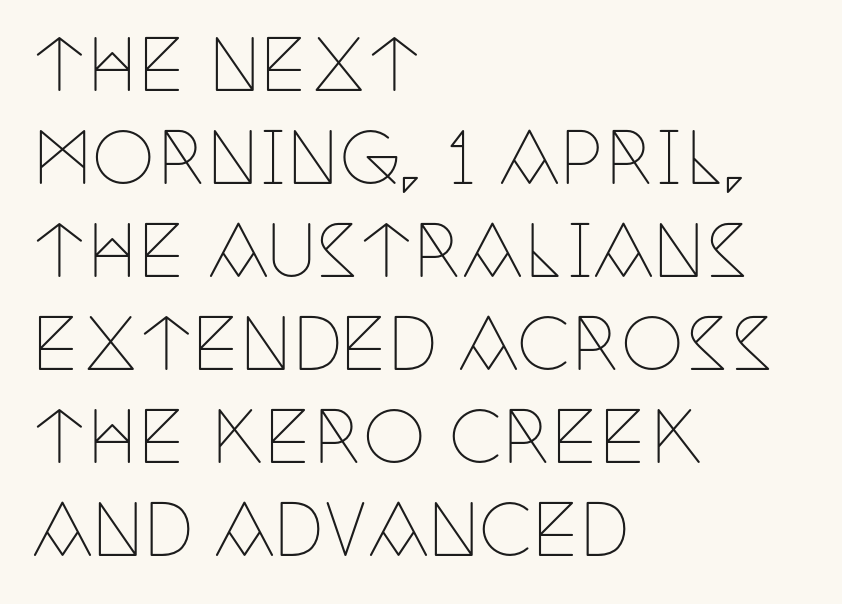
If you drew a line through each stem, it would be perfectly vertical. Stroke thickness stays within the range of a standard reading face or lighter. Nobody touched the tracking dial on this one. This sample keeps an unexceptional amount of space between lines. Descenders are the only things crossing below the line.
